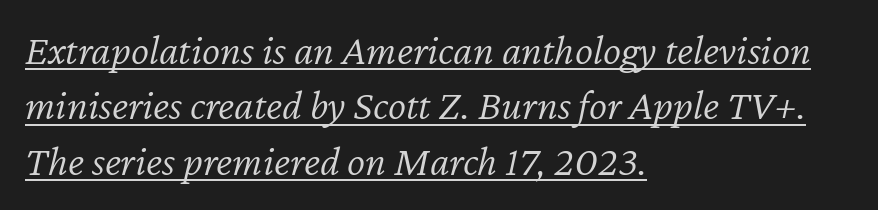
The image shows 43 px light type, italic (leaning right); set left-aligned, normal line spacing (1.29x), normal letter spacing, underlined; low stroke contrast and a medium x-height.
